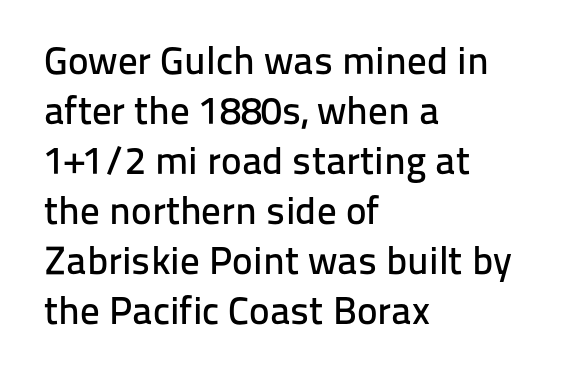
I'd call this a sans setting — the letters go barefoot. Students, note that the glyphs here touch the page at normal intervals. The block of text has a typical density, with ordinary space between rows. Do the letters lean? They stand straight. A student would call this left alignment; a typographer would say flush left, rag right.
